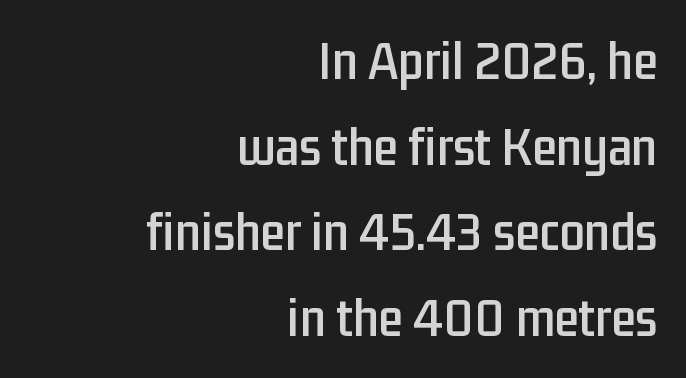
The image shows 56 px condensed sans-serif type, upright; set right-aligned, normal line spacing (1.53x), normal letter spacing, not underlined; low stroke contrast and a medium x-height.
